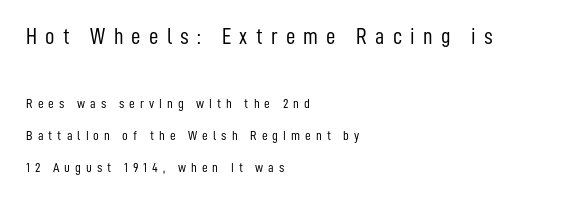
Q: Is the text bold? A: No.
Q: Is the text italic (slanted)? A: No, it is upright.
Q: Is the text underlined? A: No.
Q: How is the paragraph aligned? A: Left-aligned.
Q: Is the spacing between letters normal or unusually wide? A: Unusually wide.
Q: Is the spacing between lines tight, normal or loose? A: Loose.
Q: Which block of text is set in a larger size, the first (top) or the second (bottom)? A: The first (top) one.
